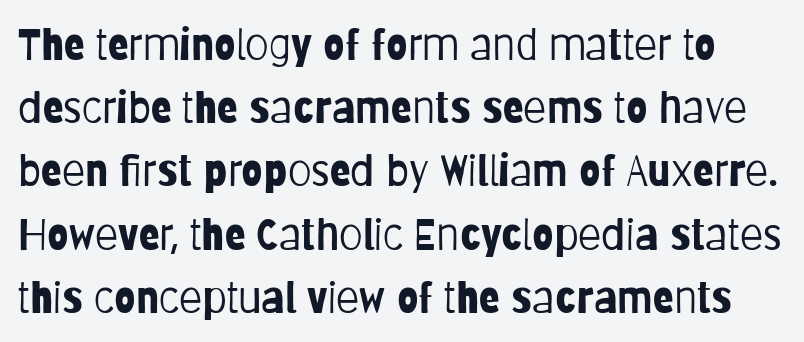
The image shows 43 px light, condensed sans-serif type, upright; set normal line spacing (1.47x), normal letter spacing, not underlined; low stroke contrast and a large x-height.
